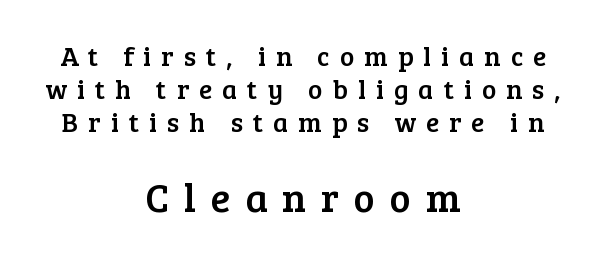
{"serif": "yes", "italic": "no", "width": "normal", "stroke_contrast": "low", "x_height": "medium", "monospaced": "no", "underline": "no", "align": "center", "line_spacing_ratio": 1.23, "letter_spacing": "wide", "letter_spacing_em": 0.37, "larger_block": "second", "size_ratio": 1.48, "glyph_px": 40}
